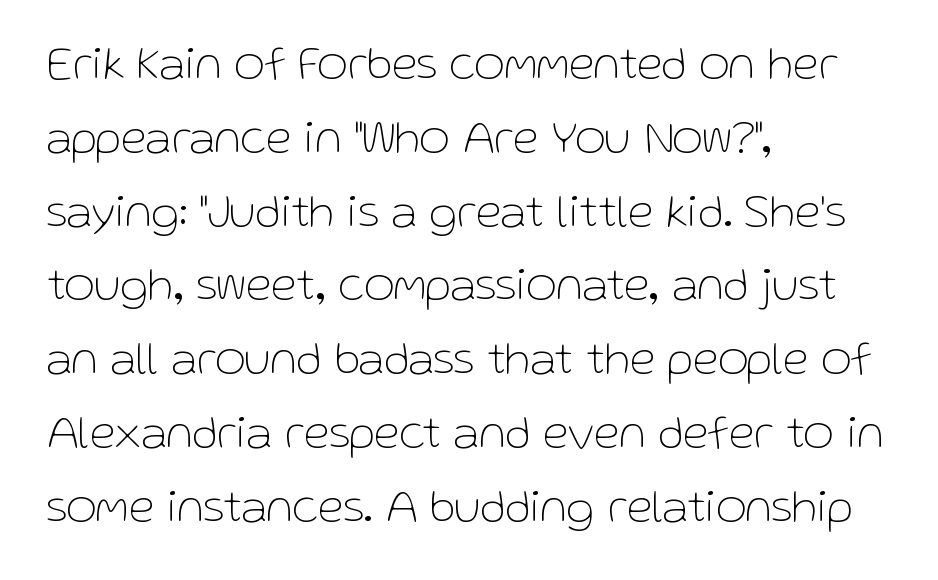
Honestly, the letter spacing is just normal — you wouldn't notice it. Each letter keeps its own natural width here, so spacing adapts to shape. Anything drawn beneath the words? Only blank space. The rendering uses a moderate line-height, typical for paragraphs. Which margin do the lines hug? The left one — the right edge is uneven. A sans-serif font was chosen for this passage.
